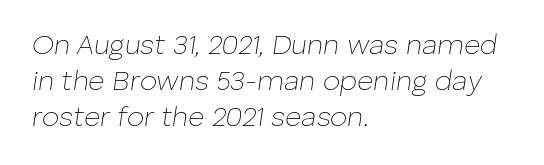
The image shows 28 px thin type, italic (leaning right); set left-aligned, normal line spacing (1.28x), normal letter spacing, not underlined; low stroke contrast and a medium x-height.
